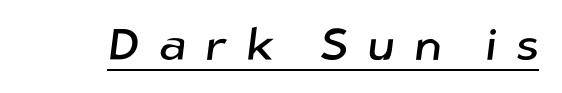
Each line of the rendering has a horizontal stroke beneath the glyphs. These lines are rendered in a variable-pitch font. Honestly, the letter spacing is so wide it's the main thing you notice. Look at the bottom of the vertical strokes: they stop flat, with no serifs.
